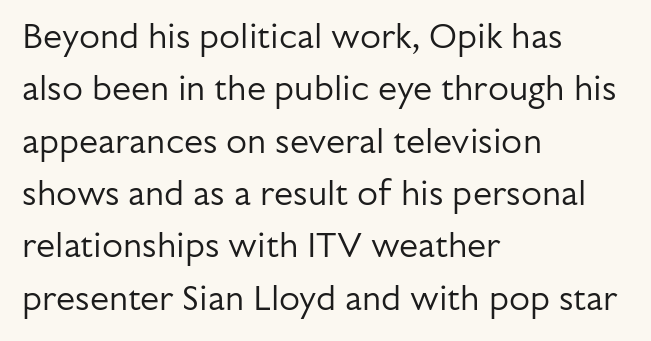
The image shows 34 px regular-weight sans-serif type, upright; set left-aligned, normal line spacing (1.54x), normal letter spacing, not underlined; low stroke contrast and a medium x-height.
